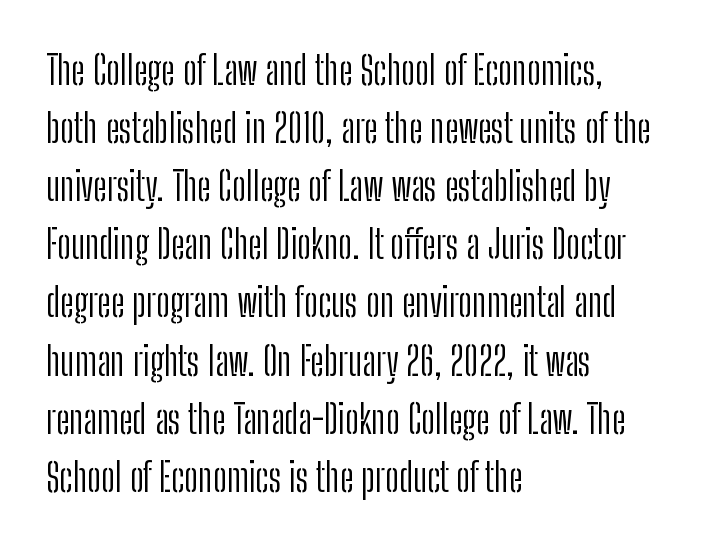
The designer left line spacing at the default. Tall strokes in this sample are plumb rather than angled. Descenders hang freely into open space. The rag falls on the right side of this text block. Here the glyphs are tracked normally, forming tight word shapes.
